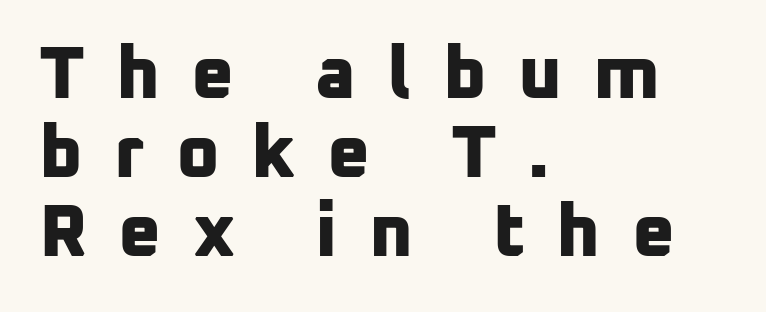
Q: Is the text bold? A: Yes.
Q: Is the typeface a serif or a sans-serif typeface? A: Sans-serif.
Q: Is the text underlined? A: No.
Q: How is the paragraph aligned? A: Left-aligned.
Q: Is the spacing between letters normal or unusually wide? A: Unusually wide.
Q: Is the spacing between lines tight, normal or loose? A: Tight.
Q: Width (condensed, normal, or wide)? A: Normal.
Q: Stroke contrast? A: Low.
Q: x-height? A: Medium.
Q: Monospaced? A: No.
